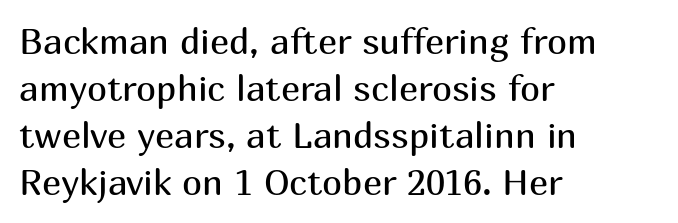
Q: Is the text bold? A: No.
Q: Is the text italic (slanted)? A: No, it is upright.
Q: Is the typeface a serif or a sans-serif typeface? A: Sans-serif.
Q: Is the text underlined? A: No.
Q: How is the paragraph aligned? A: Left-aligned.
Q: Is the spacing between letters normal or unusually wide? A: Normal.
Q: Is the spacing between lines tight, normal or loose? A: Normal.
Q: Width (condensed, normal, or wide)? A: Normal.
Q: Stroke contrast? A: Medium.
Q: x-height? A: Medium.
Q: Monospaced? A: No.
